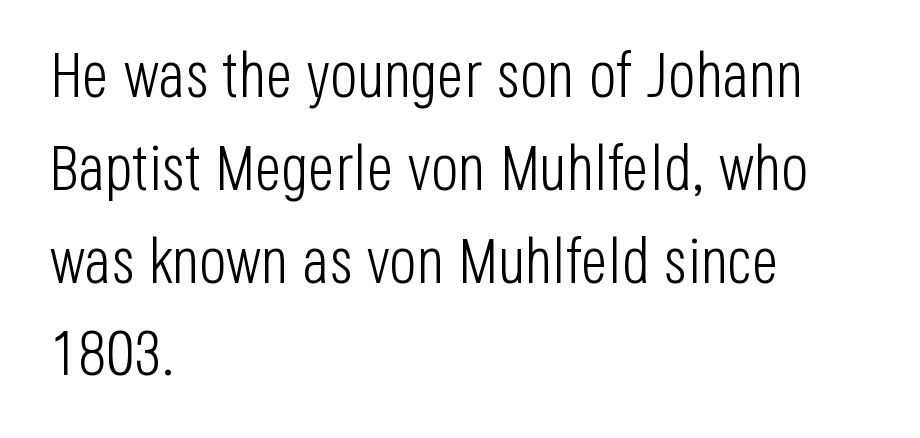
A typesetter would call this zero additional tracking. Posture: straight, roman, zero tilt. What kind of face is this? One without serifs — a sans. Baseline-to-baseline distance is the conventional proportion of letter height.
